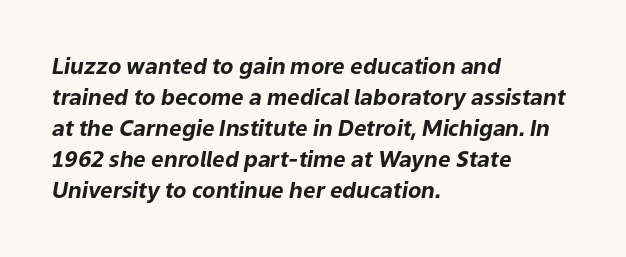
{"italic": "yes", "lean": "right", "slant_degrees": 9, "bold": "yes", "underline": "no", "align": "left", "line_spacing": "normal", "line_spacing_ratio": 1.41, "letter_spacing": "normal", "letter_spacing_em": 0.0, "glyph_px": 22}
